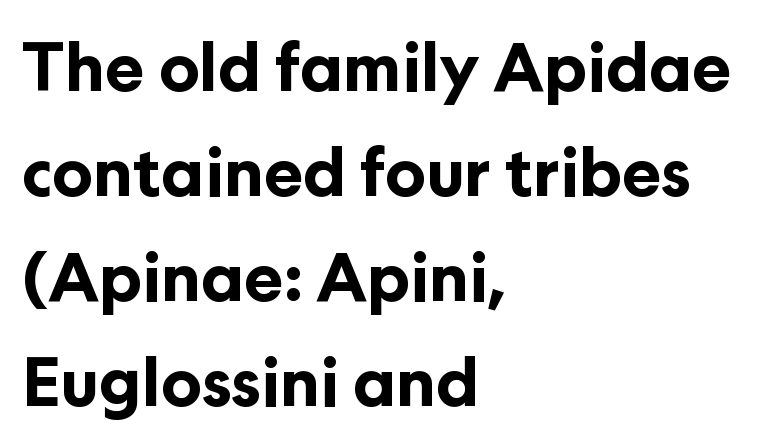
Q: Is the text bold? A: Yes.
Q: Is the text italic (slanted)? A: No, it is upright.
Q: Is the typeface a serif or a sans-serif typeface? A: Sans-serif.
Q: Is the text underlined? A: No.
Q: How is the paragraph aligned? A: Left-aligned.
Q: Is the spacing between letters normal or unusually wide? A: Normal.
Q: Is the spacing between lines tight, normal or loose? A: Normal.
Q: Width (condensed, normal, or wide)? A: Normal.
Q: Stroke contrast? A: Low.
Q: x-height? A: Medium.
Q: Monospaced? A: No.
